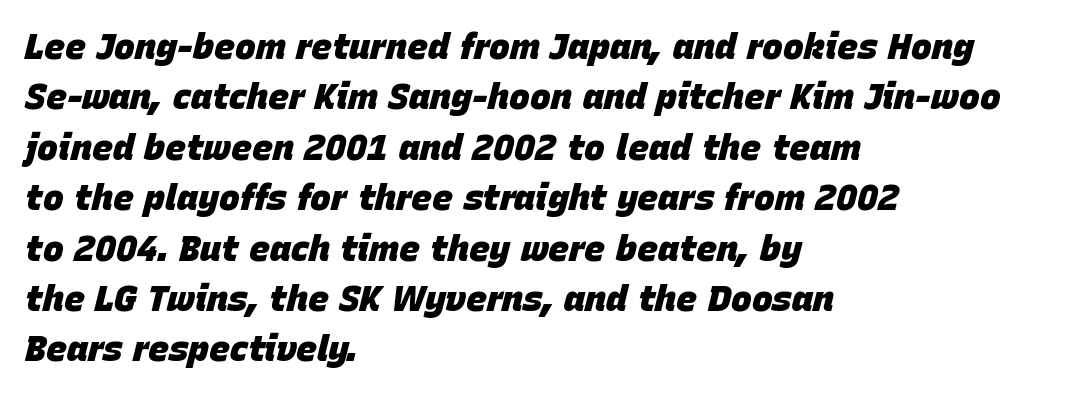
Horizontally, the lines are justified to the leading edge only. Descenders hang freely into open space. An italicized treatment has been applied to the whole sample. What stands out about the letter spacing? Nothing — it is the standard amount.
